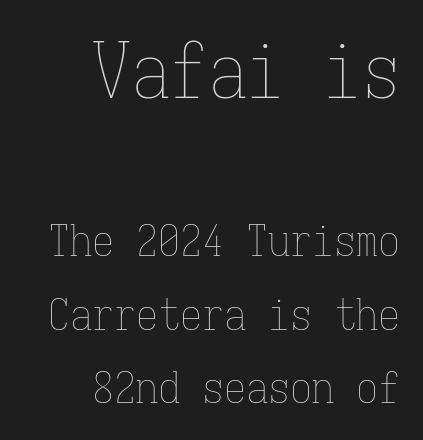
Q: Is the text bold? A: No.
Q: Is the text italic (slanted)? A: No, it is upright.
Q: Is the text underlined? A: No.
Q: How is the paragraph aligned? A: Right-aligned.
Q: Is the spacing between letters normal or unusually wide? A: Normal.
Q: Is the spacing between lines tight, normal or loose? A: Normal.
Q: Which block of text is set in a larger size, the first (top) or the second (bottom)? A: The first (top) one.
Q: Width (condensed, normal, or wide)? A: Condensed.
Q: Stroke contrast? A: Low.
Q: x-height? A: Medium.
Q: Monospaced? A: Yes.
